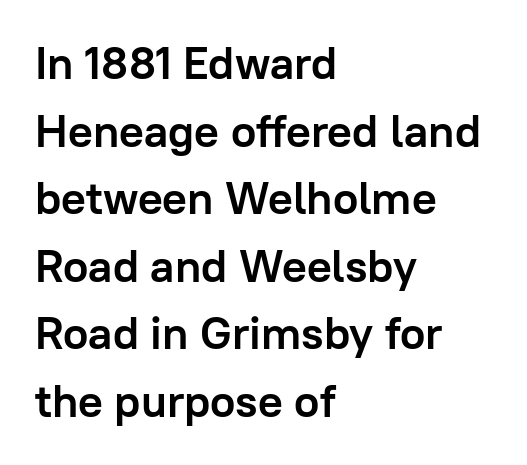
The type family on display is of the sans-serif kind. The face used here is rendered with its standard letterfit. Here the designer chose a conventional face with non-uniform glyph widths. The lettering stays uniformly vertical, giving the passage a roman look.
